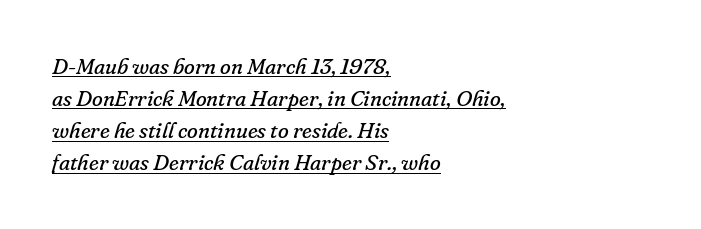
{"italic": "yes", "lean": "right", "slant_degrees": 16, "bold": "no", "underline": "yes", "align": "left", "line_spacing": "normal", "line_spacing_ratio": 1.46, "letter_spacing": "normal", "letter_spacing_em": 0.0, "glyph_px": 22}
